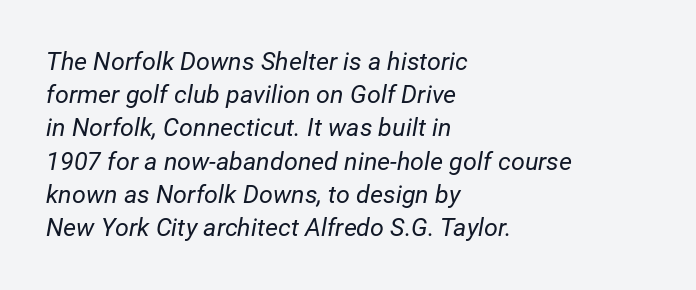
Q: Is the text bold? A: No.
Q: Is the text italic (slanted)? A: Yes, it leans right by about 12 degrees.
Q: Is the text underlined? A: No.
Q: How is the paragraph aligned? A: Left-aligned.
Q: Is the spacing between letters normal or unusually wide? A: Normal.
Q: Is the spacing between lines tight, normal or loose? A: Normal.
